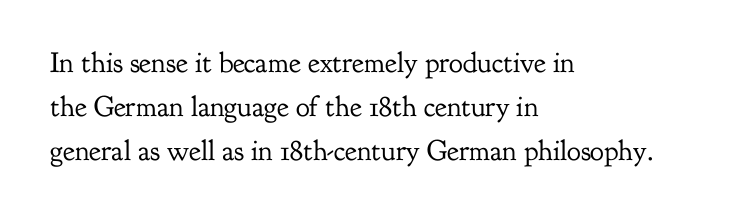
{"serif": "yes", "italic": "no", "bold": "no", "weight": "regular", "width": "normal", "stroke_contrast": "low", "x_height": "small", "monospaced": "no", "underline": "no", "align": "left", "line_spacing": "normal", "line_spacing_ratio": 1.51, "letter_spacing": "normal", "letter_spacing_em": 0.0, "glyph_px": 29}
